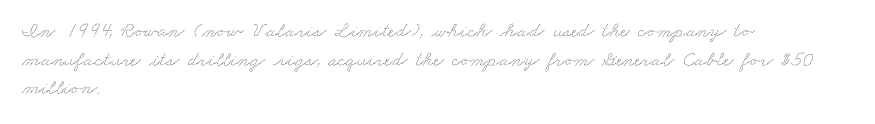
{"underline": "no", "align": "left", "line_spacing": "normal", "line_spacing_ratio": 1.36, "letter_spacing": "normal", "letter_spacing_em": 0.0, "glyph_px": 21}
